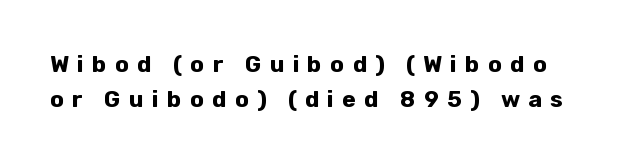
{"italic": "no", "bold": "yes", "underline": "no", "line_spacing": "normal", "line_spacing_ratio": 1.54, "letter_spacing": "wide", "letter_spacing_em": 0.36, "glyph_px": 23}
